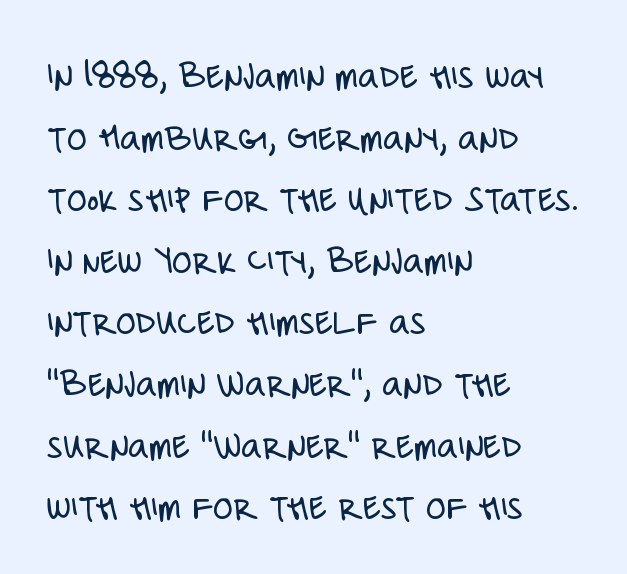
{"serif": "no", "italic": "no", "bold": "no", "weight": "light", "width": "condensed", "stroke_contrast": "low", "x_height": "large", "monospaced": "no", "underline": "no", "align": "left", "line_spacing": "normal", "line_spacing_ratio": 1.54, "letter_spacing": "normal", "letter_spacing_em": 0.0, "glyph_px": 40}
